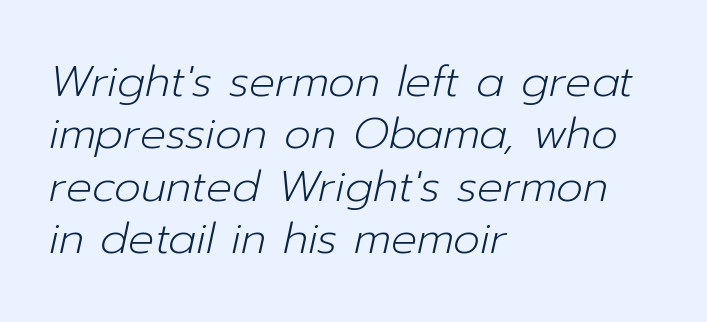
The image shows 43 px light type, italic (leaning right); set left-aligned, line spacing 1.22x, normal letter spacing, not underlined; low stroke contrast and a medium x-height.
